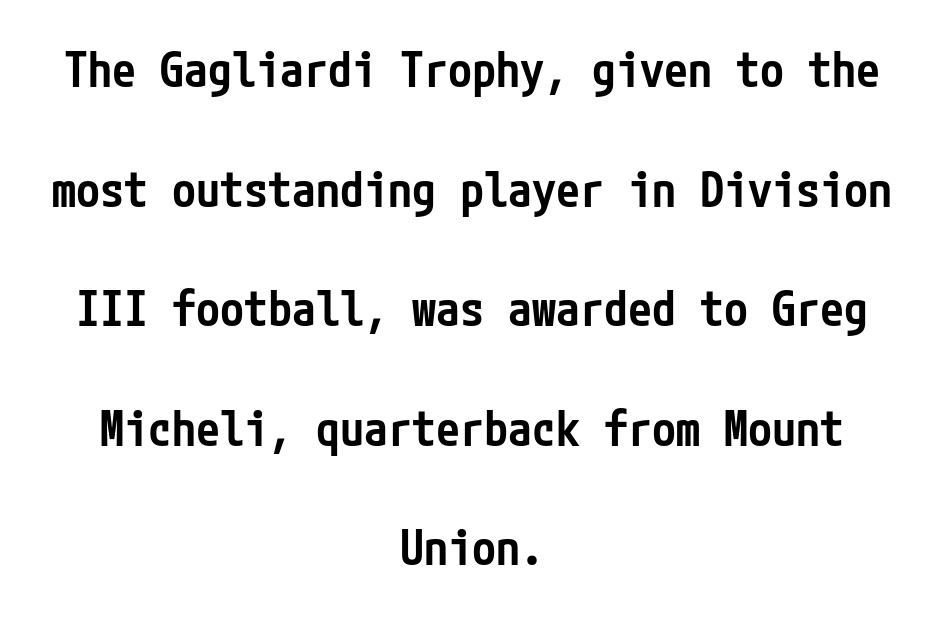
Q: Is the text bold? A: Semi-bold.
Q: Is the text italic (slanted)? A: No, it is upright.
Q: Is the typeface a serif or a sans-serif typeface? A: Sans-serif.
Q: Is the text underlined? A: No.
Q: How is the paragraph aligned? A: Centered.
Q: Is the spacing between letters normal or unusually wide? A: Normal.
Q: Is the spacing between lines tight, normal or loose? A: Loose.
Q: Width (condensed, normal, or wide)? A: Condensed.
Q: Stroke contrast? A: Low.
Q: x-height? A: Medium.
